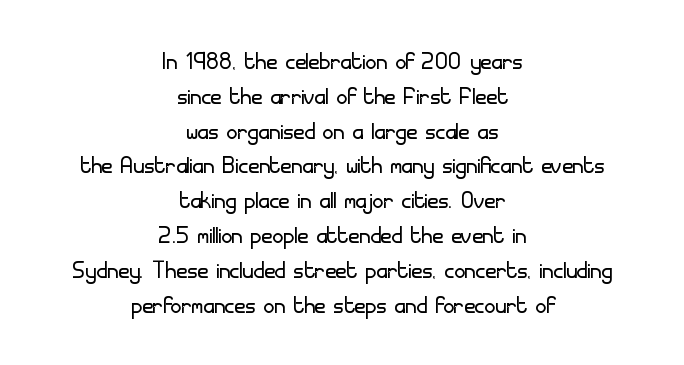
The image shows 30 px light sans-serif type, upright; set centered, line spacing 1.16x, normal letter spacing, not underlined; low stroke contrast and a small x-height.
